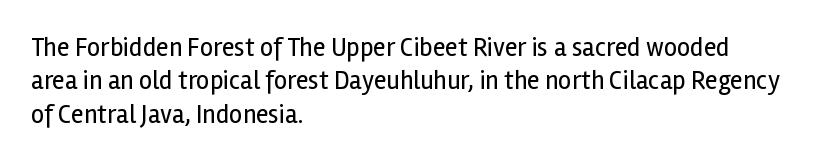
The image shows 26 px text type, upright; set left-aligned, normal line spacing (1.28x), normal letter spacing, not underlined.
